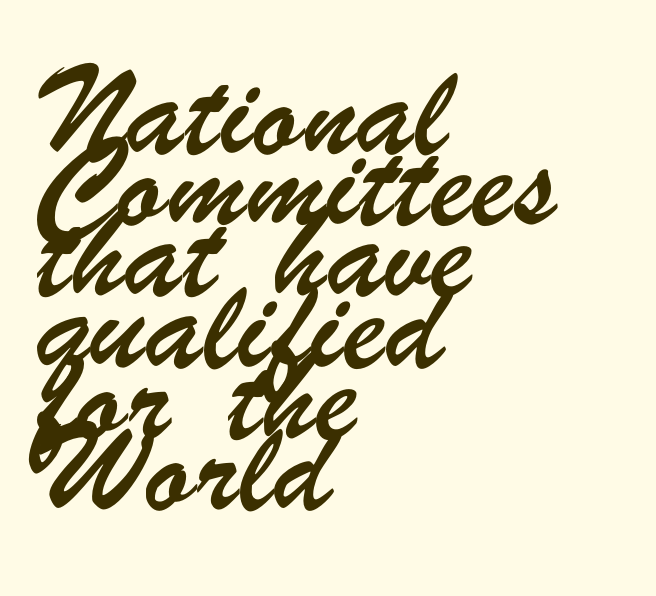
The image shows 57 px condensed sans-serif type; set left-aligned, normal line spacing (1.25x), normal letter spacing, not underlined; low stroke contrast and a small x-height.
